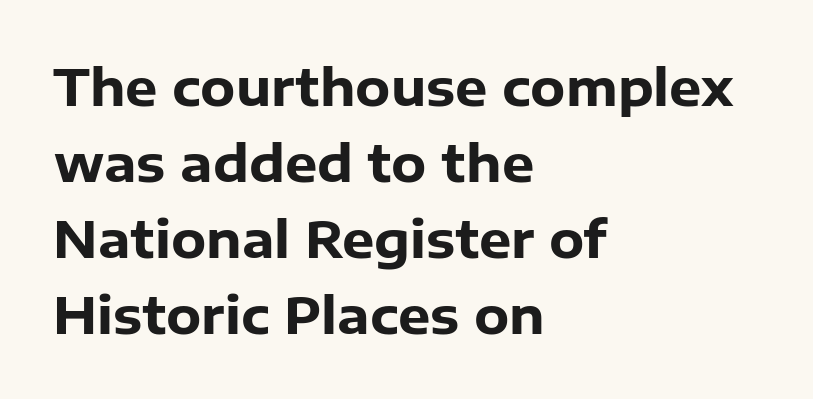
Q: Is the text bold? A: Yes.
Q: Is the text italic (slanted)? A: No, it is upright.
Q: Is the typeface a serif or a sans-serif typeface? A: Sans-serif.
Q: Is the text underlined? A: No.
Q: How is the paragraph aligned? A: Left-aligned.
Q: Is the spacing between letters normal or unusually wide? A: Normal.
Q: Is the spacing between lines tight, normal or loose? A: Normal.
Q: Width (condensed, normal, or wide)? A: Normal.
Q: Stroke contrast? A: Low.
Q: x-height? A: Medium.
Q: Monospaced? A: No.
